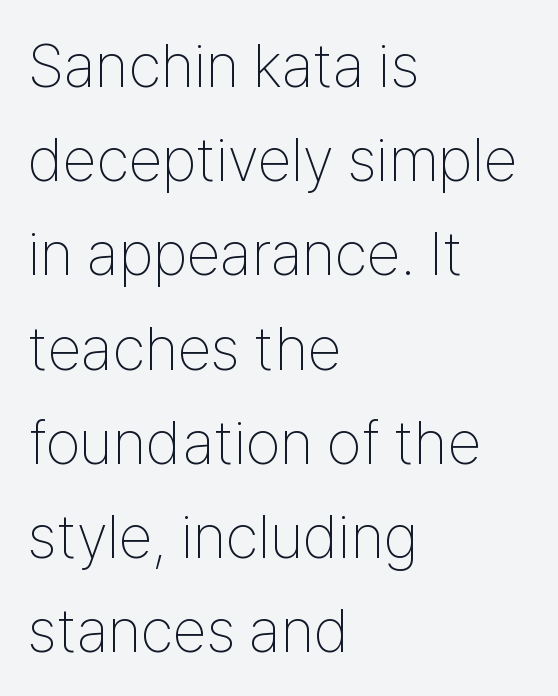
The image shows 62 px thin, condensed sans-serif type, upright; set left-aligned, normal line spacing (1.52x), normal letter spacing, not underlined; low stroke contrast and a medium x-height.
